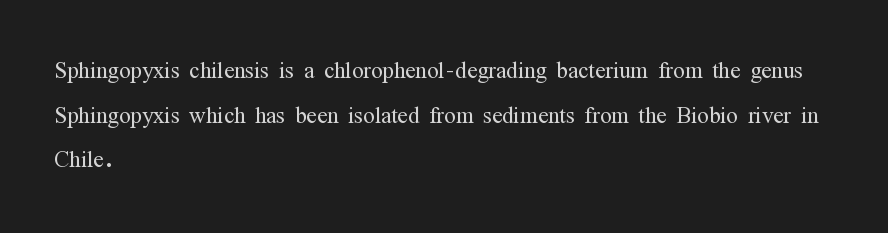
The image shows 30 px light, condensed serif type, upright; set left-aligned, normal line spacing (1.49x), normal letter spacing, not underlined; medium stroke contrast and a medium x-height.
